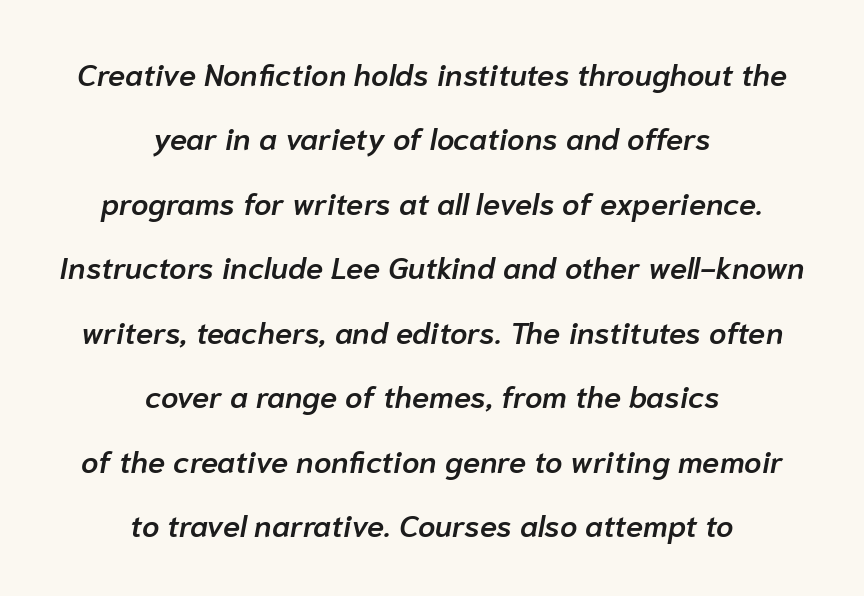
The image shows 31 px semibold type, italic (leaning right); set centered, loose line spacing (2.08x), normal letter spacing, not underlined; low stroke contrast and a medium x-height.
